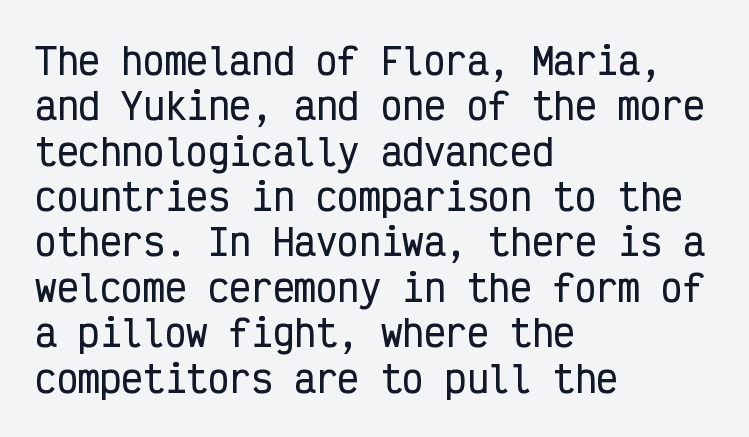
Every character here occupies the same horizontal width, giving the sample a typewriter-like rhythm. The paragraph has a hard left edge and a soft right edge. Whoever set this chose a conventional vertical rhythm. These lines were composed using upright roman letters.
